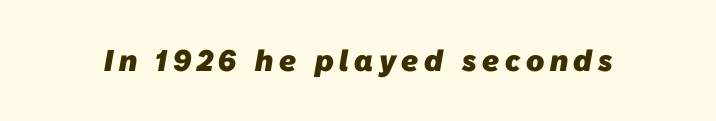
{"serif": "no", "bold": "yes", "weight": "heavy", "width": "normal", "stroke_contrast": "low", "x_height": "medium", "monospaced": "no", "underline": "no", "glyph_px": 30}
